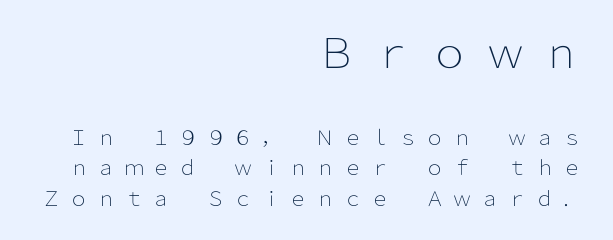
{"serif": "no", "italic": "no", "bold": "no", "weight": "light", "width": "normal", "stroke_contrast": "low", "x_height": "medium", "monospaced": "no", "underline": "no", "align": "right", "line_spacing": "normal", "line_spacing_ratio": 1.53, "letter_spacing": "wide", "letter_spacing_em": 0.37, "larger_block": "first", "size_ratio": 2.05, "glyph_px": 41}
